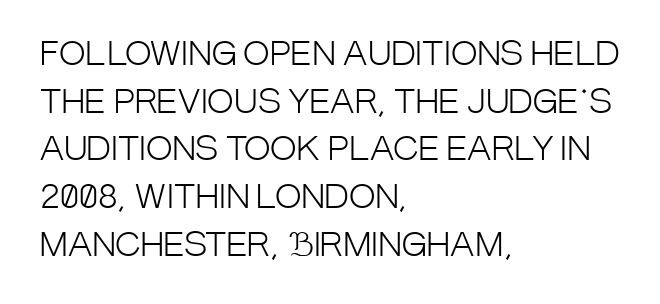
Nobody drew a line under any word here. This rendering leaves character spacing at its baseline value. A roman cut, with each character standing at attention. No heavy texture on the line: the type isn't bold.
